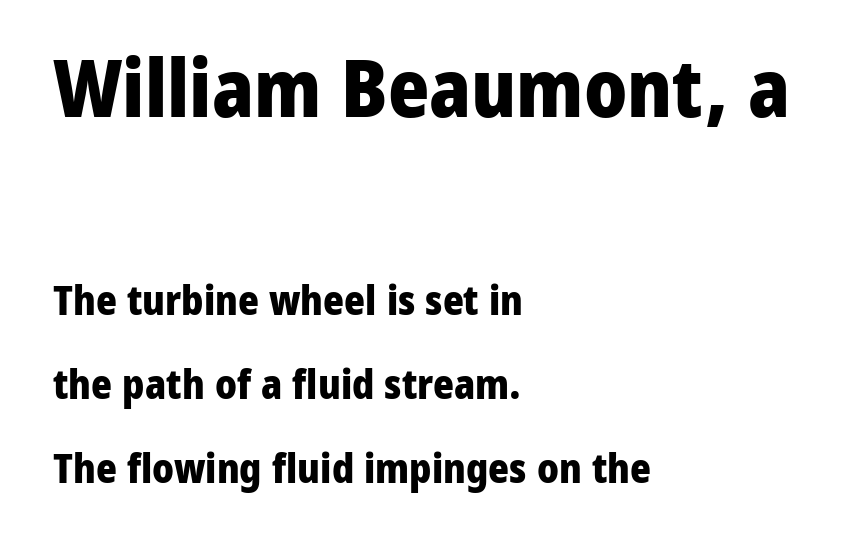
The image shows 79 px heavy sans-serif type, upright; set left-aligned, loose line spacing (2.1x), normal letter spacing, not underlined; the first (top) block is 1.98x larger; low stroke contrast and a medium x-height.
